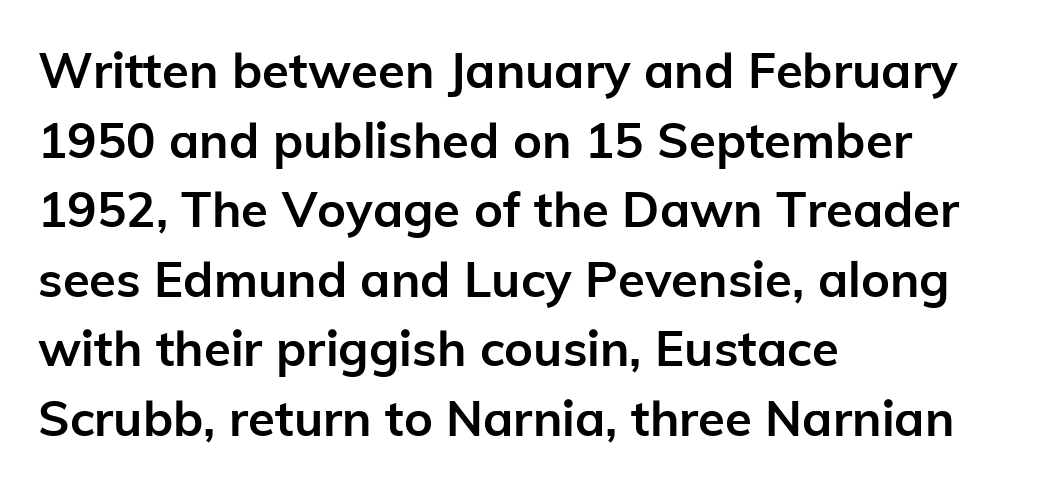
{"serif": "no", "italic": "no", "bold": "yes", "weight": "semibold", "width": "normal", "stroke_contrast": "low", "x_height": "medium", "monospaced": "no", "underline": "no", "align": "left", "line_spacing": "normal", "line_spacing_ratio": 1.42, "letter_spacing": "normal", "letter_spacing_em": 0.0, "glyph_px": 49}
